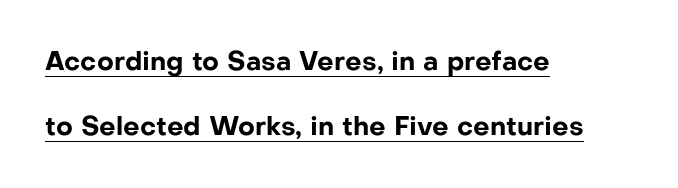
Q: Is the text bold? A: Yes.
Q: Is the text italic (slanted)? A: No, it is upright.
Q: Is the text underlined? A: Yes.
Q: How is the paragraph aligned? A: Left-aligned.
Q: Is the spacing between letters normal or unusually wide? A: Normal.
Q: Is the spacing between lines tight, normal or loose? A: Loose.
